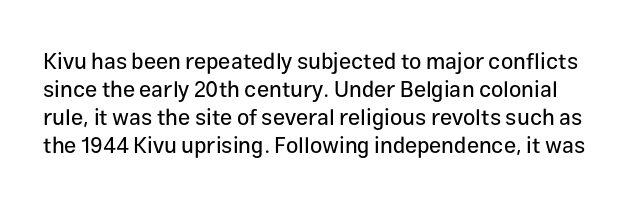
{"italic": "no", "underline": "no", "line_spacing": "normal", "line_spacing_ratio": 1.27, "letter_spacing": "normal", "letter_spacing_em": 0.0, "glyph_px": 22}
